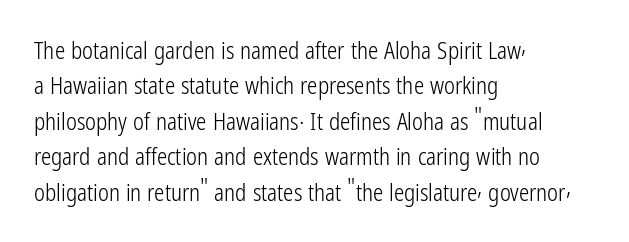
{"italic": "no", "bold": "no", "underline": "no", "align": "left", "line_spacing": "normal", "line_spacing_ratio": 1.54, "letter_spacing": "normal", "letter_spacing_em": 0.0, "glyph_px": 23}
